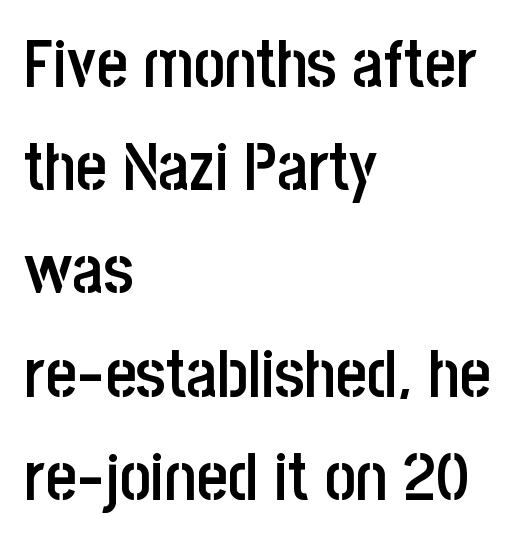
Ordinary non-slanted type is in use. The typeface chosen for these lines omits serifs. A typesetter would call this zero additional tracking. Varying glyph widths throughout — classic text-font behaviour.
